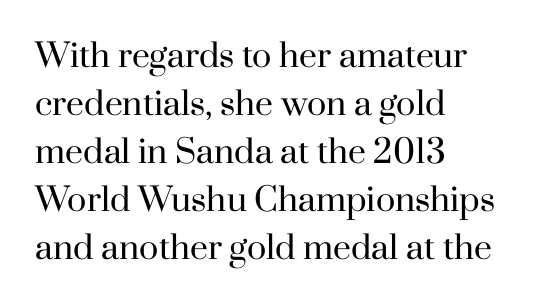
Q: Is the text bold? A: No.
Q: Is the text italic (slanted)? A: No, it is upright.
Q: Is the typeface a serif or a sans-serif typeface? A: Serif.
Q: Is the text underlined? A: No.
Q: How is the paragraph aligned? A: Left-aligned.
Q: Is the spacing between letters normal or unusually wide? A: Normal.
Q: Is the spacing between lines tight, normal or loose? A: Normal.
Q: Width (condensed, normal, or wide)? A: Normal.
Q: Stroke contrast? A: High.
Q: x-height? A: Small.
Q: Monospaced? A: No.
